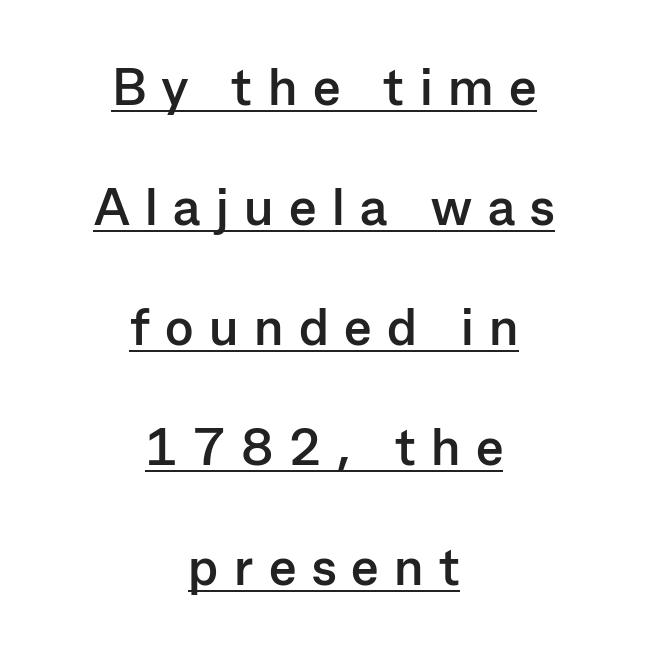
The image shows 52 px semibold sans-serif type, upright; set centered, loose line spacing (2.31x), unusually wide letter spacing (+0.3 em), underlined; low stroke contrast and a medium x-height.
